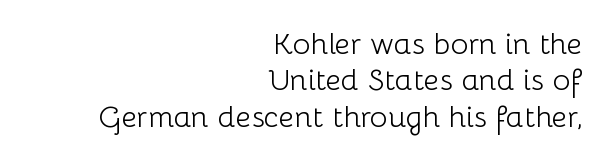
{"serif": "no", "italic": "no", "bold": "no", "weight": "light", "width": "normal", "stroke_contrast": "low", "x_height": "medium", "monospaced": "no", "underline": "no", "align": "right", "line_spacing_ratio": 1.21, "letter_spacing": "normal", "letter_spacing_em": 0.0, "glyph_px": 30}
